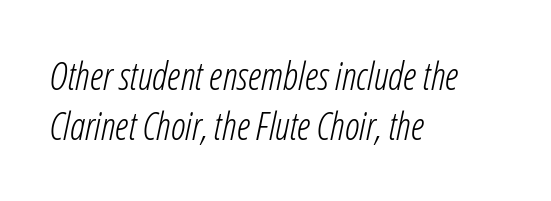
Q: Is the text bold? A: No.
Q: Is the text italic (slanted)? A: Yes, it leans right by about 12 degrees.
Q: Is the text underlined? A: No.
Q: How is the paragraph aligned? A: Left-aligned.
Q: Is the spacing between letters normal or unusually wide? A: Normal.
Q: Is the spacing between lines tight, normal or loose? A: Normal.
Q: Width (condensed, normal, or wide)? A: Condensed.
Q: Stroke contrast? A: Low.
Q: x-height? A: Medium.
Q: Monospaced? A: No.
